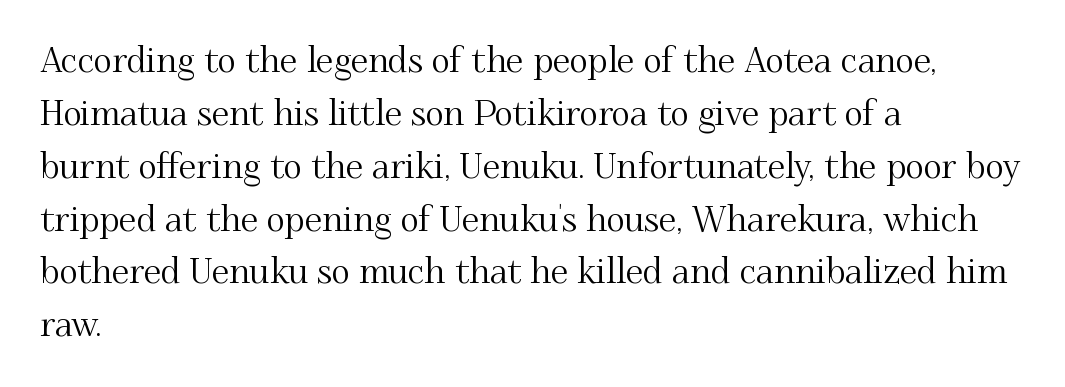
The image shows 35 px serif type, upright; set left-aligned, normal line spacing (1.51x), normal letter spacing, not underlined; medium stroke contrast and a small x-height.
